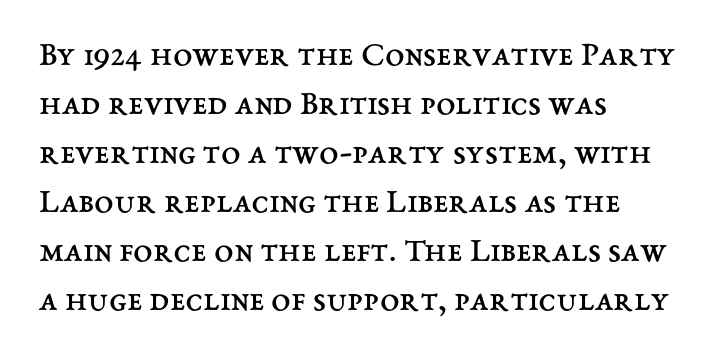
The image shows 35 px regular-weight type, upright; set left-aligned, normal line spacing (1.4x), normal letter spacing, not underlined; medium stroke contrast and a medium x-height.
